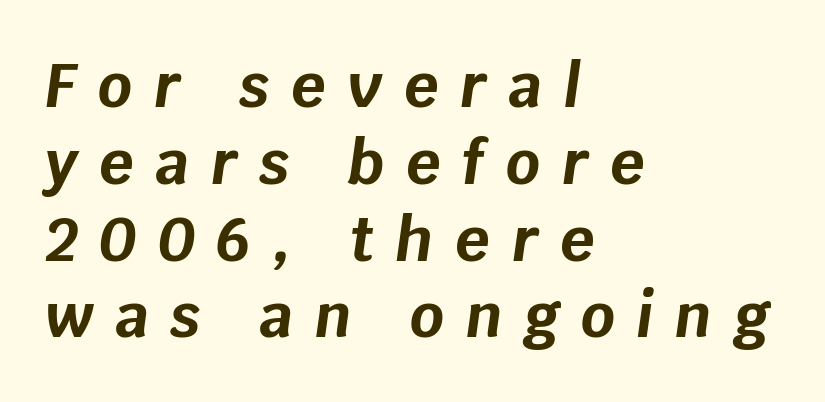
{"italic": "yes", "lean": "right", "slant_degrees": 8, "bold": "yes", "weight": "bold", "width": "normal", "stroke_contrast": "low", "x_height": "large", "monospaced": "no", "underline": "no", "align": "left", "line_spacing": "normal", "line_spacing_ratio": 1.28, "letter_spacing": "wide", "letter_spacing_em": 0.36, "glyph_px": 60}
